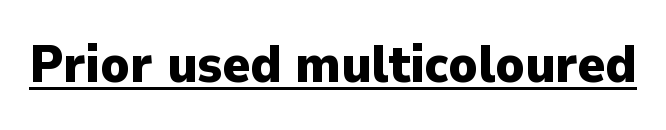
{"serif": "no", "italic": "no", "bold": "yes", "weight": "heavy", "width": "normal", "stroke_contrast": "low", "x_height": "medium", "monospaced": "no", "underline": "yes", "letter_spacing": "normal", "letter_spacing_em": 0.0, "glyph_px": 52}
